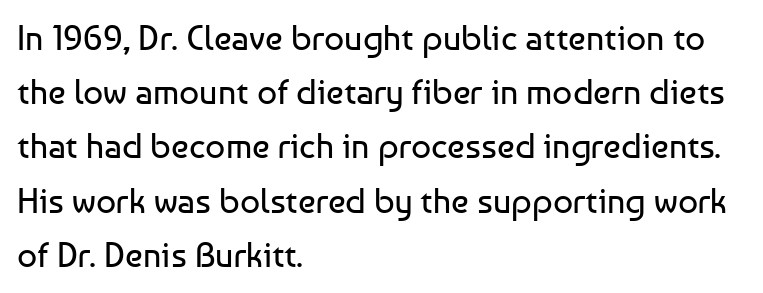
A bare baseline throughout the passage. There is no visible air inserted between adjacent glyphs. Proportional: the letters do not fall into vertical columns. Evenly set lines give the paragraph a standard silhouette. You can tell it's not italic because the verticals are truly vertical. What kind of face is this? One without serifs — a sans.
